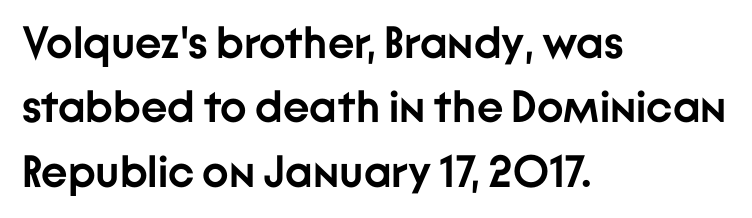
{"serif": "no", "italic": "no", "bold": "yes", "weight": "semibold", "width": "normal", "stroke_contrast": "low", "x_height": "medium", "monospaced": "no", "underline": "no", "align": "left", "line_spacing": "normal", "line_spacing_ratio": 1.43, "letter_spacing": "normal", "letter_spacing_em": 0.0, "glyph_px": 45}
